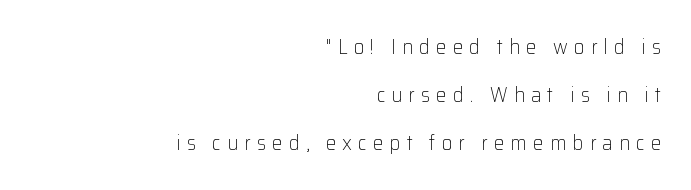
{"italic": "no", "bold": "no", "underline": "no", "align": "right", "line_spacing": "loose", "line_spacing_ratio": 2.28, "letter_spacing": "wide", "letter_spacing_em": 0.29, "glyph_px": 21}
